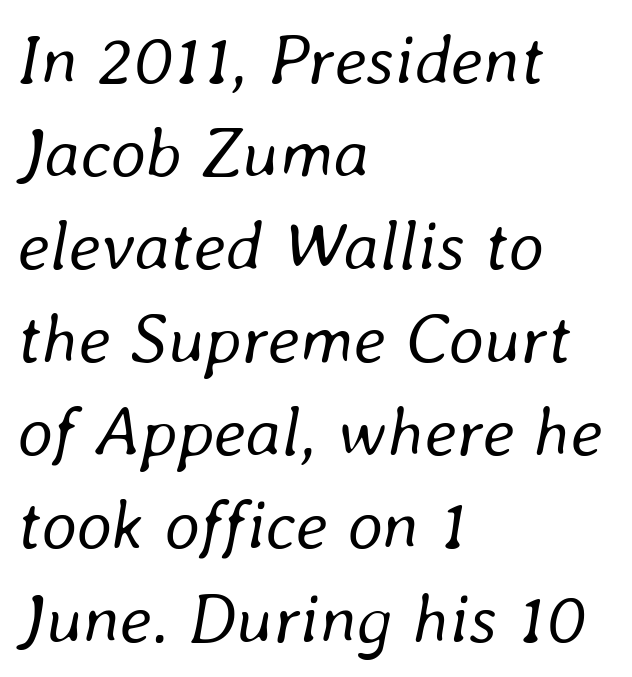
Q: Is the text bold? A: No.
Q: Is the text italic (slanted)? A: Yes, it leans right by about 8 degrees.
Q: Is the text underlined? A: No.
Q: How is the paragraph aligned? A: Left-aligned.
Q: Is the spacing between letters normal or unusually wide? A: Normal.
Q: Is the spacing between lines tight, normal or loose? A: Normal.
Q: Width (condensed, normal, or wide)? A: Normal.
Q: Stroke contrast? A: Low.
Q: x-height? A: Medium.
Q: Monospaced? A: No.
